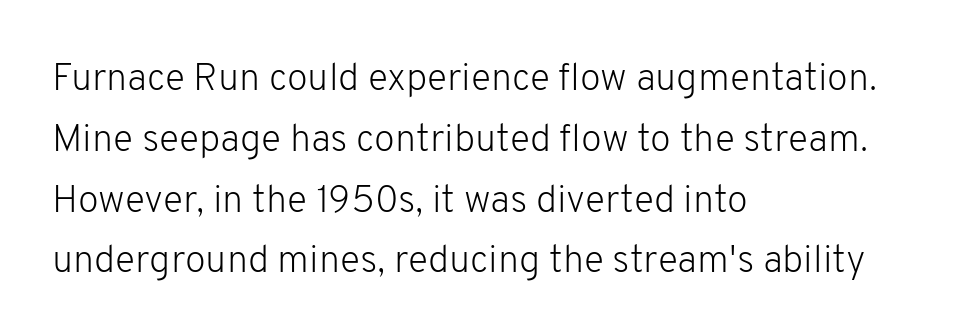
{"serif": "no", "italic": "no", "bold": "no", "weight": "light", "width": "normal", "stroke_contrast": "low", "x_height": "medium", "monospaced": "no", "underline": "no", "align": "left", "line_spacing": "normal", "line_spacing_ratio": 1.6, "letter_spacing": "normal", "letter_spacing_em": 0.0, "glyph_px": 38}
